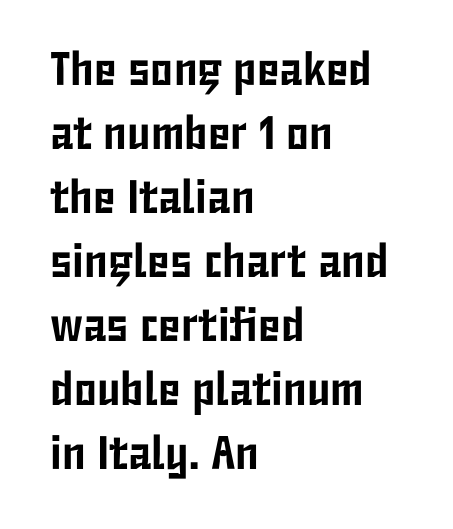
Regular leading. Regarding serifs, this sample does without them. The zone under the glyphs is completely vacant. Posture: vertical. Standard letterfit; no display-style spreading of the glyphs.
